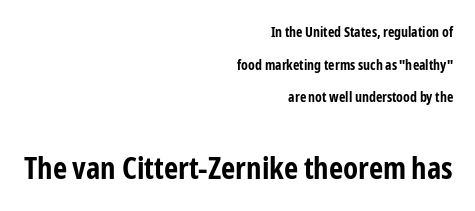
Whoever set this made the second block the dominant, larger element. Here the glyphs are tracked normally, forming tight word shapes. The rendering uses a bold face; every stroke is thick and dark. The paragraph has a hard right edge and a soft left edge. Summary of vertical rhythm: relaxed, with wide interline spacing.
